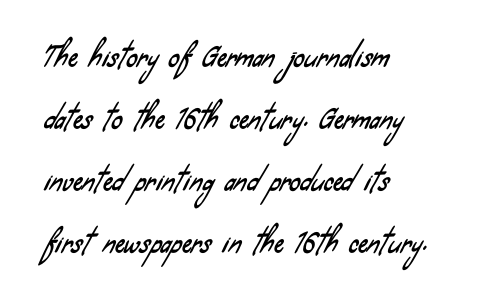
The image shows 27 px text type; set left-aligned, loose line spacing (2.3x), normal letter spacing, not underlined.
